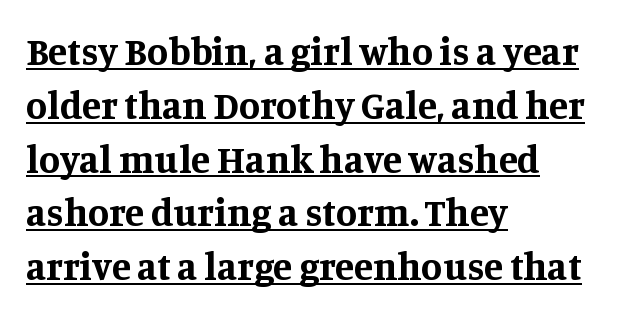
A rule runs beneath these lines of type. What weight is shown? A full bold with thick strokes. A serif font was chosen for this passage. The specimen reads as upright at a glance.
